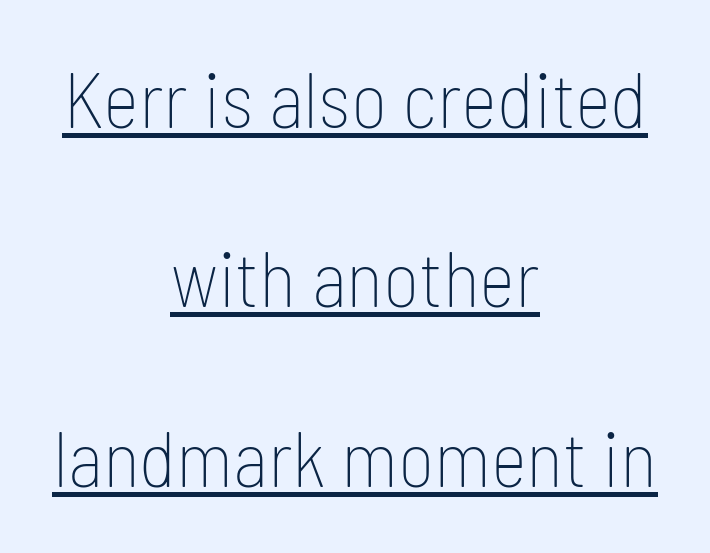
{"serif": "no", "italic": "no", "bold": "no", "weight": "thin", "width": "condensed", "stroke_contrast": "low", "x_height": "medium", "monospaced": "no", "underline": "yes", "align": "center", "line_spacing": "loose", "line_spacing_ratio": 2.3, "letter_spacing": "normal", "letter_spacing_em": 0.0, "glyph_px": 78}
